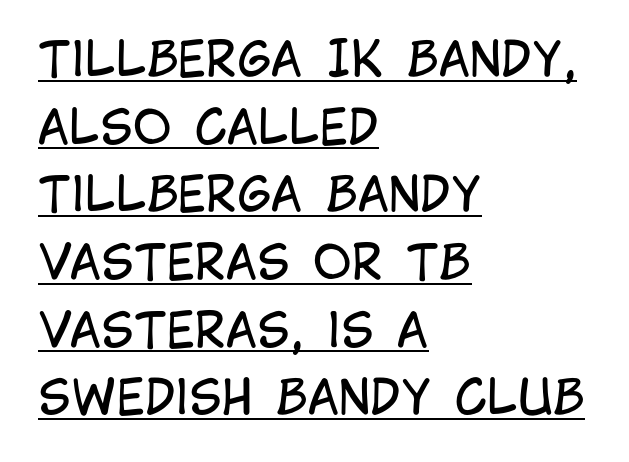
The image shows 47 px regular-weight, condensed sans-serif type, upright; set left-aligned, normal line spacing (1.44x), normal letter spacing, underlined; low stroke contrast and a large x-height.
